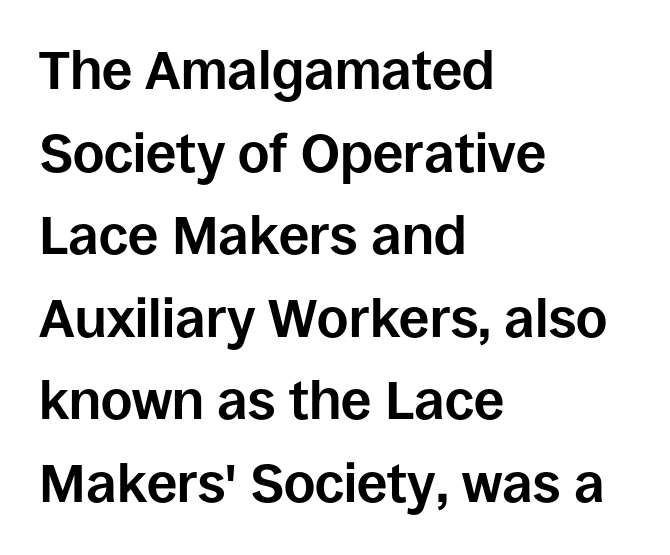
The space between consecutive lines is moderate. This sample uses an upright cut, with every glyph sitting square on the baseline. The face used here is a sans, in the tradition of grotesques and geometrics. The space directly below the letters is spotless.
